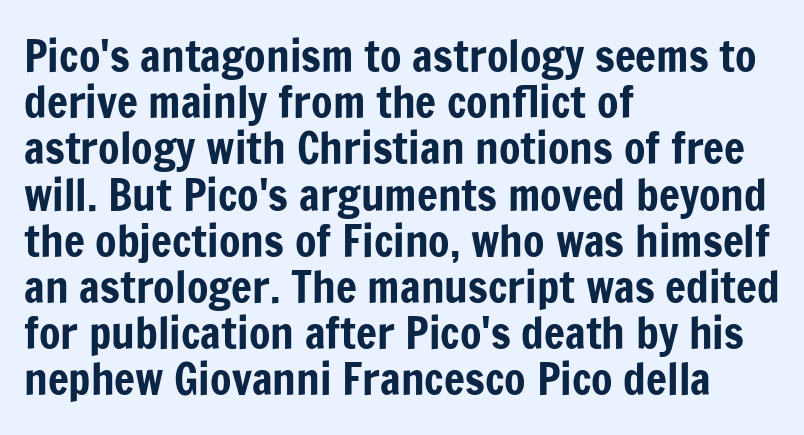
{"serif": "no", "italic": "no", "width": "condensed", "stroke_contrast": "low", "x_height": "medium", "monospaced": "no", "underline": "no", "align": "left", "line_spacing": "tight", "line_spacing_ratio": 1.05, "letter_spacing": "normal", "letter_spacing_em": 0.0, "glyph_px": 44}
